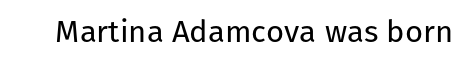
{"serif": "no", "italic": "no", "bold": "no", "weight": "regular", "width": "normal", "stroke_contrast": "low", "x_height": "medium", "monospaced": "no", "underline": "no", "letter_spacing": "normal", "letter_spacing_em": 0.0, "glyph_px": 31}
